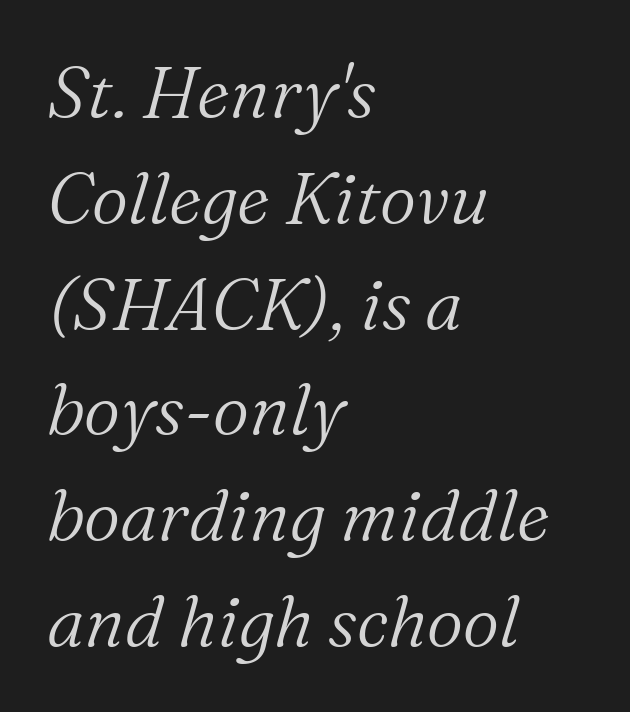
{"serif": "yes", "italic": "yes", "lean": "right", "slant_degrees": 16, "bold": "no", "weight": "light", "width": "normal", "stroke_contrast": "medium", "x_height": "medium", "monospaced": "no", "underline": "no", "align": "left", "line_spacing": "normal", "line_spacing_ratio": 1.49, "letter_spacing": "normal", "letter_spacing_em": 0.0, "glyph_px": 71}
